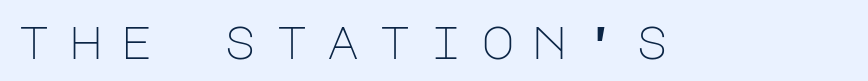
Q: Is the text bold? A: No.
Q: Is the text italic (slanted)? A: No, it is upright.
Q: Is the typeface a serif or a sans-serif typeface? A: Sans-serif.
Q: Is the text underlined? A: No.
Q: Is the spacing between letters normal or unusually wide? A: Unusually wide.
Q: Width (condensed, normal, or wide)? A: Normal.
Q: Stroke contrast? A: Low.
Q: x-height? A: Large.
